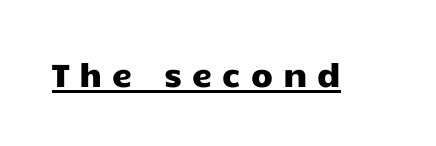
Look at the bottom of the vertical strokes: they stop flat, with no serifs. Posture: straight, roman, zero tilt. Short note: letters widely spaced. Varying glyph widths throughout — classic text-font behaviour.
